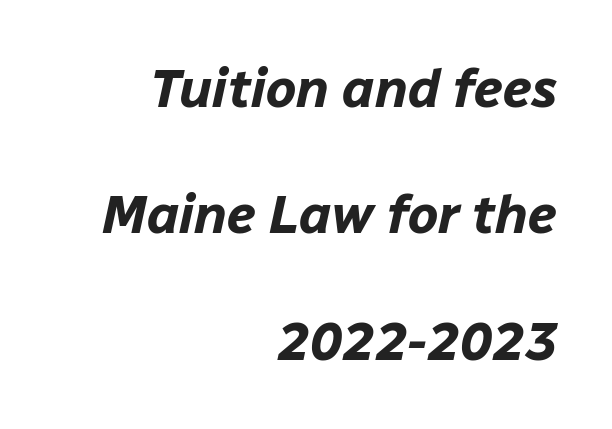
Q: Is the text bold? A: Yes.
Q: Is the text italic (slanted)? A: Yes, it leans right by about 12 degrees.
Q: Is the text underlined? A: No.
Q: How is the paragraph aligned? A: Right-aligned.
Q: Is the spacing between letters normal or unusually wide? A: Normal.
Q: Is the spacing between lines tight, normal or loose? A: Loose.
Q: Width (condensed, normal, or wide)? A: Normal.
Q: Stroke contrast? A: Low.
Q: x-height? A: Medium.
Q: Monospaced? A: No.
